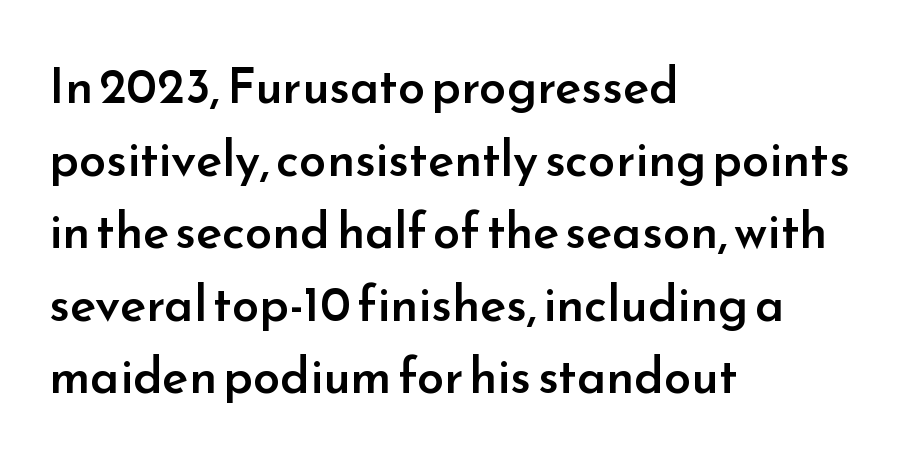
Q: Is the text bold? A: Semi-bold.
Q: Is the text italic (slanted)? A: No, it is upright.
Q: Is the typeface a serif or a sans-serif typeface? A: Sans-serif.
Q: Is the text underlined? A: No.
Q: How is the paragraph aligned? A: Left-aligned.
Q: Is the spacing between letters normal or unusually wide? A: Normal.
Q: Is the spacing between lines tight, normal or loose? A: Normal.
Q: Width (condensed, normal, or wide)? A: Normal.
Q: Stroke contrast? A: Low.
Q: x-height? A: Small.
Q: Monospaced? A: No.
